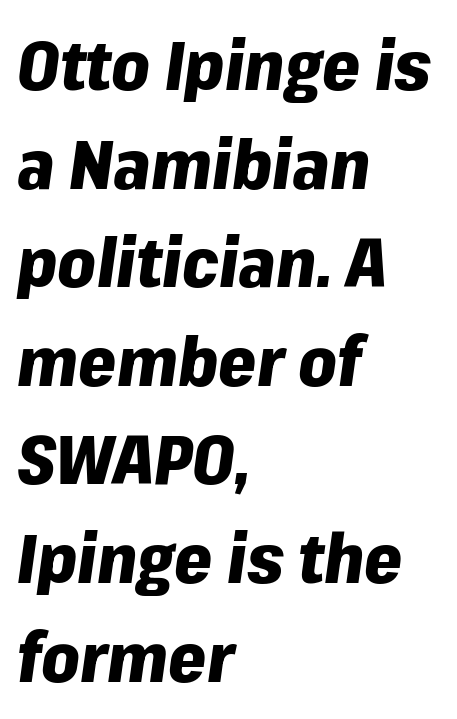
{"italic": "yes", "lean": "right", "slant_degrees": 8, "bold": "yes", "weight": "heavy", "width": "normal", "stroke_contrast": "low", "x_height": "medium", "monospaced": "no", "underline": "no", "align": "left", "line_spacing": "normal", "line_spacing_ratio": 1.45, "letter_spacing": "normal", "letter_spacing_em": 0.0, "glyph_px": 68}
